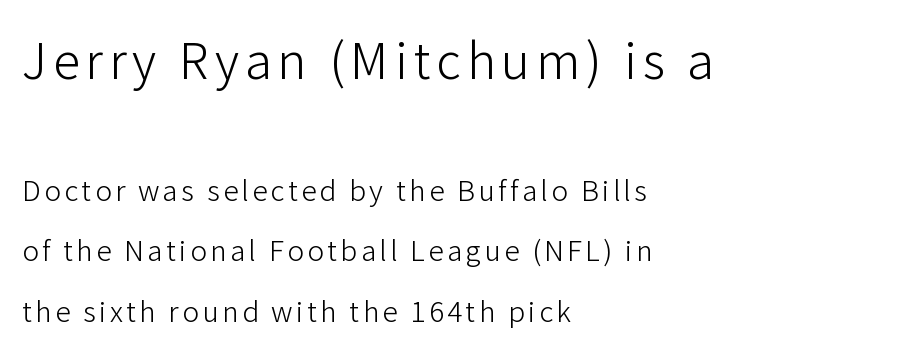
The emphasis by scale lands on block number one, above. Summary of vertical rhythm: relaxed, with wide interline spacing. You could not count columns in this text — the font is proportionally spaced. The characters display no serif detailing; their extremities are plain.
